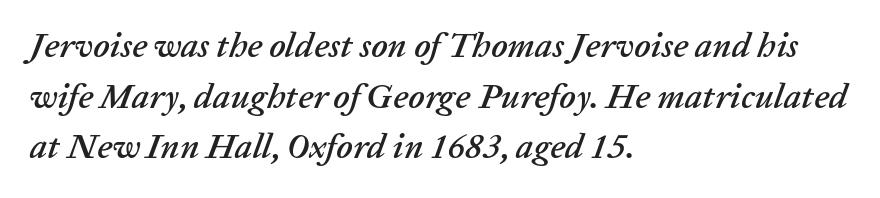
Proportional: the letters do not fall into vertical columns. The rag falls on the right side of this text block. The tracking reads as untouched default to a designer's eye. It's the slanting kind of type.
